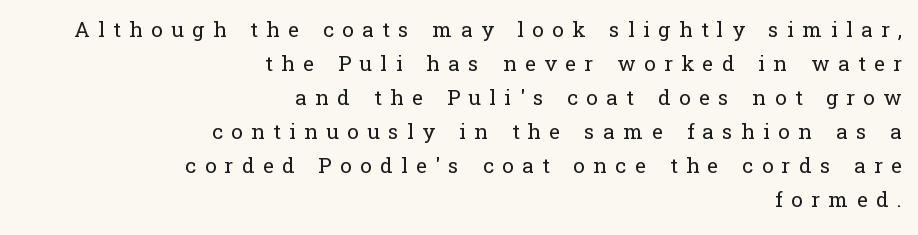
{"italic": "no", "bold": "no", "underline": "no", "align": "right", "line_spacing": "normal", "line_spacing_ratio": 1.62, "letter_spacing": "wide", "letter_spacing_em": 0.4, "glyph_px": 21}
